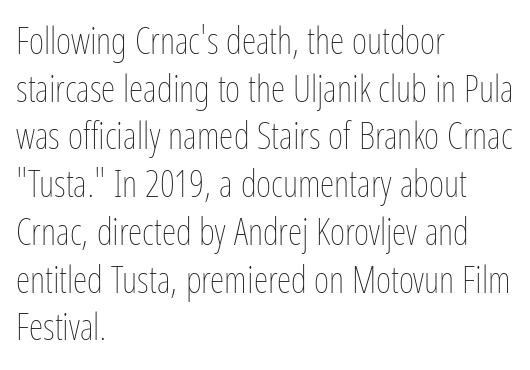
{"italic": "no", "bold": "no", "weight": "thin", "width": "condensed", "stroke_contrast": "low", "x_height": "medium", "monospaced": "no", "underline": "no", "align": "left", "line_spacing": "normal", "line_spacing_ratio": 1.29, "letter_spacing": "normal", "letter_spacing_em": 0.0, "glyph_px": 37}
